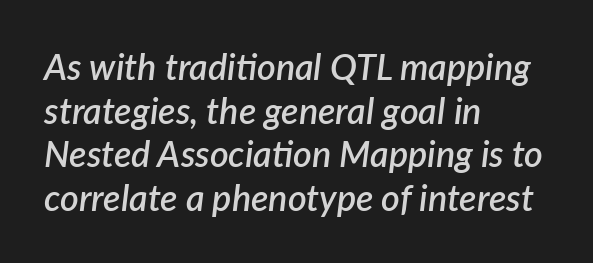
Do the characters align in a grid? No, the font is proportional. Here the glyphs are tracked normally, forming tight word shapes. Every character sits at an angle, as italics do. Check under the words: just untouched page.
